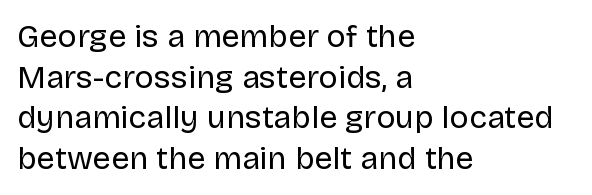
{"serif": "no", "italic": "no", "bold": "no", "weight": "regular", "width": "normal", "stroke_contrast": "low", "x_height": "large", "monospaced": "no", "underline": "no", "align": "left", "line_spacing": "normal", "line_spacing_ratio": 1.27, "letter_spacing": "normal", "letter_spacing_em": 0.0, "glyph_px": 32}
